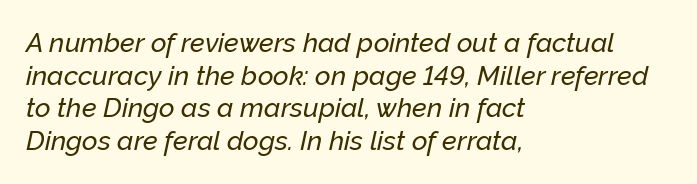
Q: Is the text italic (slanted)? A: Yes, it leans right by about 12 degrees.
Q: Is the text underlined? A: No.
Q: How is the paragraph aligned? A: Left-aligned.
Q: Is the spacing between letters normal or unusually wide? A: Normal.
